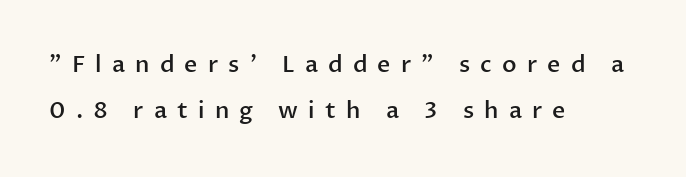
{"italic": "no", "bold": "semi", "underline": "no", "align": "left", "line_spacing": "loose", "line_spacing_ratio": 2.01, "letter_spacing": "wide", "letter_spacing_em": 0.44, "glyph_px": 23}
